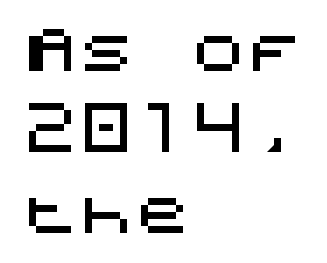
{"serif": "no", "italic": "no", "width": "normal", "stroke_contrast": "medium", "x_height": "large", "underline": "no", "align": "left", "line_spacing": "normal", "line_spacing_ratio": 1.45, "letter_spacing": "normal", "letter_spacing_em": 0.0, "glyph_px": 56}
